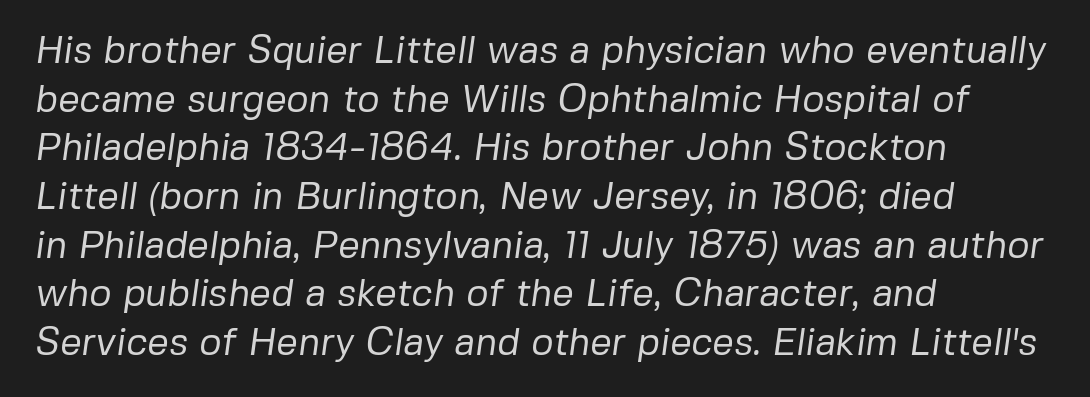
Each stroke keeps to a modest, everyday thickness or less. The letters advance in unequal steps, a hallmark of proportional type. Rows of type keep a routine distance in the vertical direction. The lines are quadded left. Nothing sits at the stroke ends, so this counts as sans-serif.
